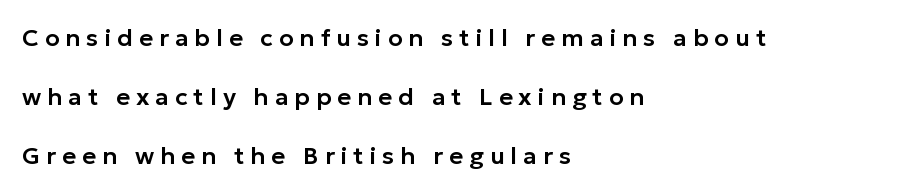
The image shows 24 px text type, upright; set left-aligned, loose line spacing (2.46x), unusually wide letter spacing (+0.25 em), not underlined.
